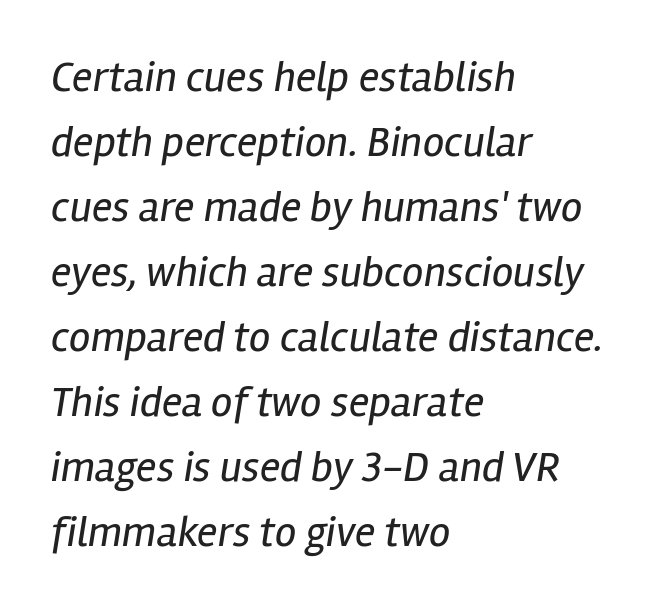
If you measured baseline to baseline, you'd find a middling distance. A typesetter would call this proportional, since set widths differ per character. Where is the straight margin? On the left. Any mark beneath the type? The region is blank.
